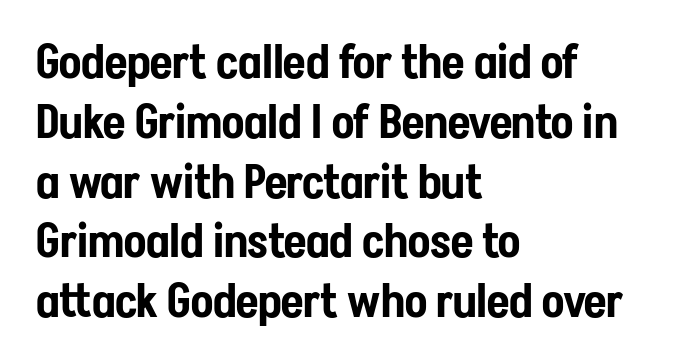
This sample is left-justified, so line endings fall wherever the words run out. Type style note: lacks serifs. Spacing verdict: proportional, widths tailored to each character. The typography opts for an upright posture over an oblique one. Descenders are the only things crossing below the line. What's the leading like? Ordinary, nothing unusual.
